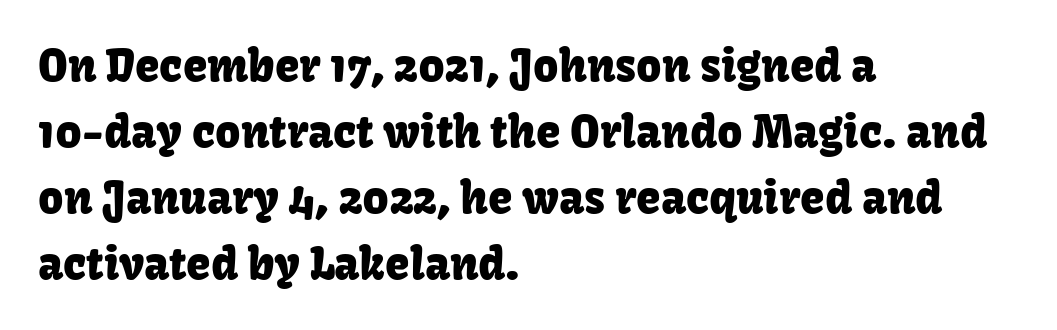
Q: Is the text italic (slanted)? A: No, it is upright.
Q: Is the typeface a serif or a sans-serif typeface? A: Sans-serif.
Q: Is the text underlined? A: No.
Q: How is the paragraph aligned? A: Left-aligned.
Q: Is the spacing between letters normal or unusually wide? A: Normal.
Q: Is the spacing between lines tight, normal or loose? A: Normal.
Q: Width (condensed, normal, or wide)? A: Normal.
Q: Stroke contrast? A: Low.
Q: x-height? A: Medium.
Q: Monospaced? A: No.
